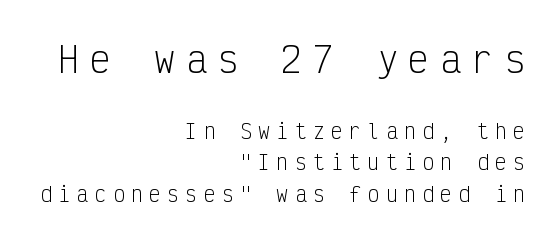
{"serif": "no", "italic": "no", "bold": "no", "weight": "light", "width": "condensed", "stroke_contrast": "low", "x_height": "medium", "monospaced": "yes", "underline": "no", "align": "right", "line_spacing": "normal", "line_spacing_ratio": 1.57, "letter_spacing": "wide", "letter_spacing_em": 0.31, "larger_block": "first", "size_ratio": 1.75, "glyph_px": 35}
